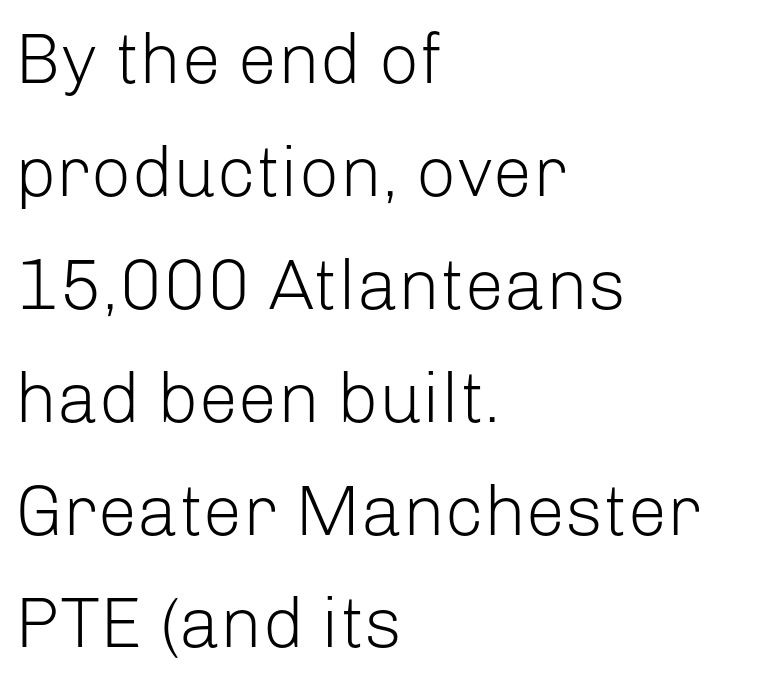
The image shows 71 px light sans-serif type, upright; set left-aligned, normal line spacing (1.59x), normal letter spacing, not underlined; low stroke contrast and a medium x-height.
